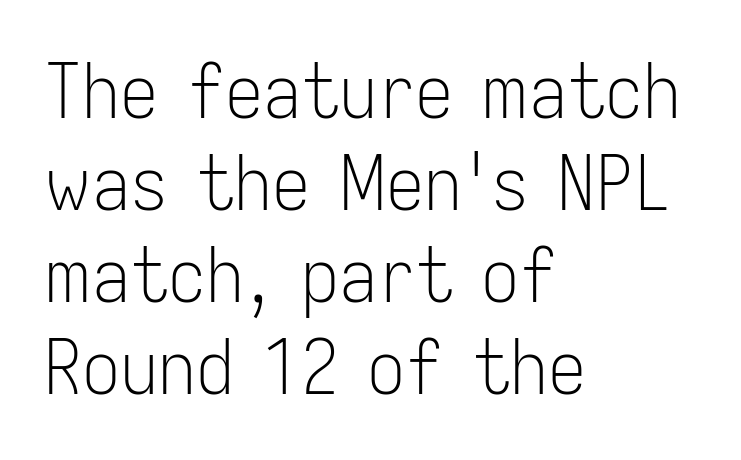
The image shows 76 px light, condensed sans-serif type, upright; set left-aligned, line spacing 1.21x, normal letter spacing, not underlined; low stroke contrast and a medium x-height.
